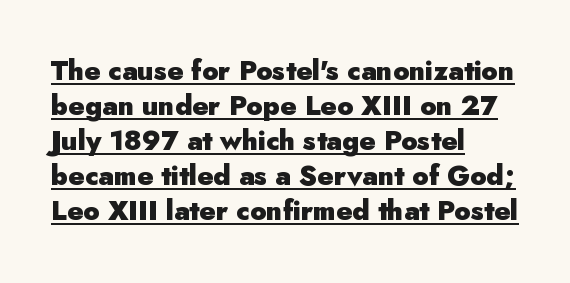
{"italic": "no", "bold": "yes", "underline": "yes", "align": "left", "line_spacing": "normal", "line_spacing_ratio": 1.3, "letter_spacing": "normal", "letter_spacing_em": 0.0, "glyph_px": 27}
